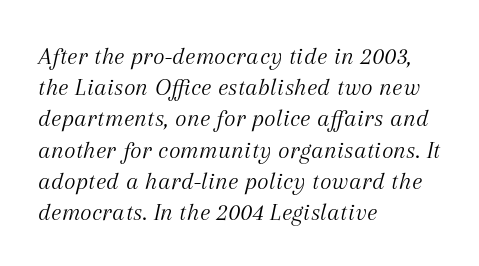
The image shows 25 px text type, italic (leaning right); set left-aligned, normal line spacing (1.25x), normal letter spacing, not underlined.
